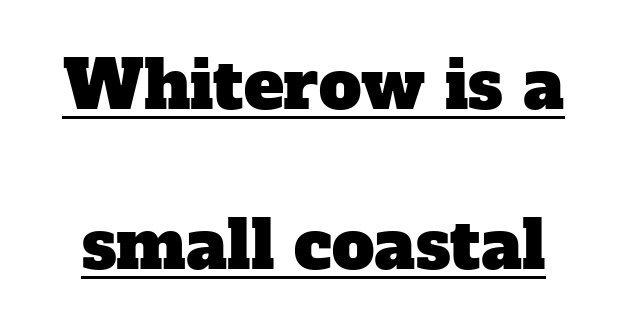
Q: Is the typeface a serif or a sans-serif typeface? A: Serif.
Q: Is the text underlined? A: Yes.
Q: Is the spacing between letters normal or unusually wide? A: Normal.
Q: Is the spacing between lines tight, normal or loose? A: Loose.
Q: Width (condensed, normal, or wide)? A: Normal.
Q: Stroke contrast? A: Low.
Q: x-height? A: Medium.
Q: Monospaced? A: No.
